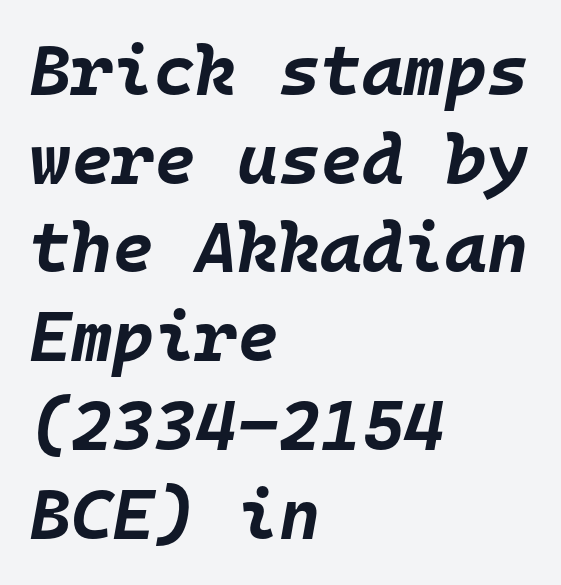
{"italic": "yes", "lean": "right", "slant_degrees": 10, "bold": "yes", "weight": "bold", "width": "normal", "stroke_contrast": "low", "x_height": "large", "monospaced": "yes", "underline": "no", "align": "left", "line_spacing": "normal", "line_spacing_ratio": 1.25, "letter_spacing": "normal", "letter_spacing_em": 0.0, "glyph_px": 71}
